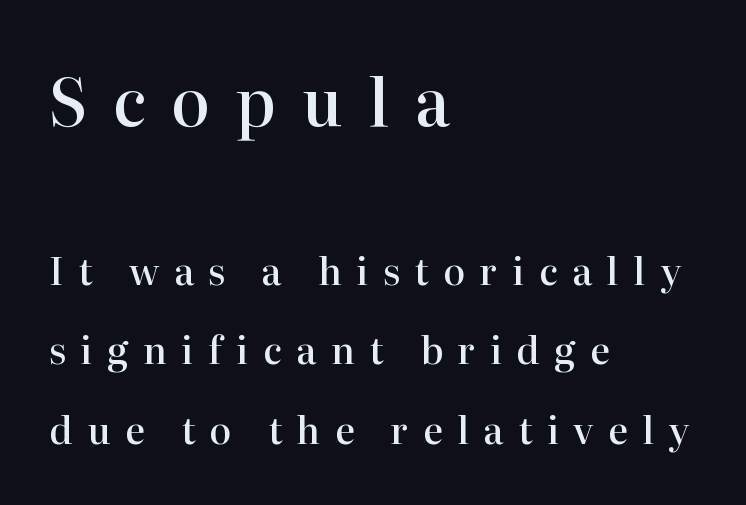
The image shows 65 px semibold serif type, upright; set left-aligned, loose line spacing (2.15x), unusually wide letter spacing (+0.39 em), not underlined; the first (top) block is 1.76x larger; high stroke contrast and a medium x-height.
